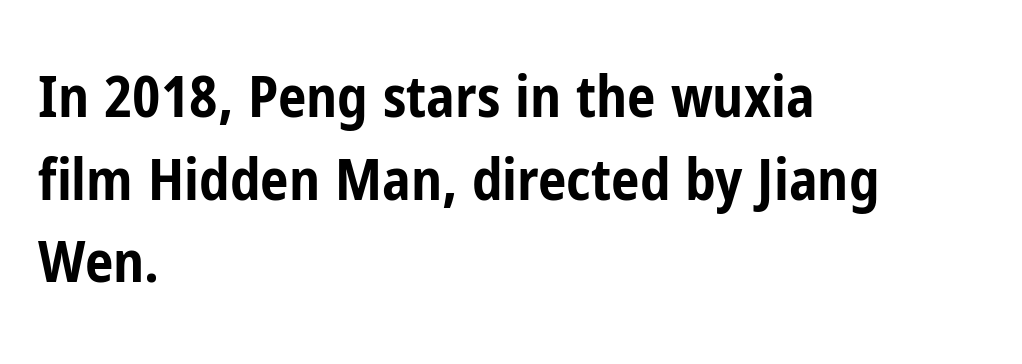
The image shows 57 px bold, condensed sans-serif type, upright; set left-aligned, normal line spacing (1.45x), normal letter spacing, not underlined; low stroke contrast and a medium x-height.
